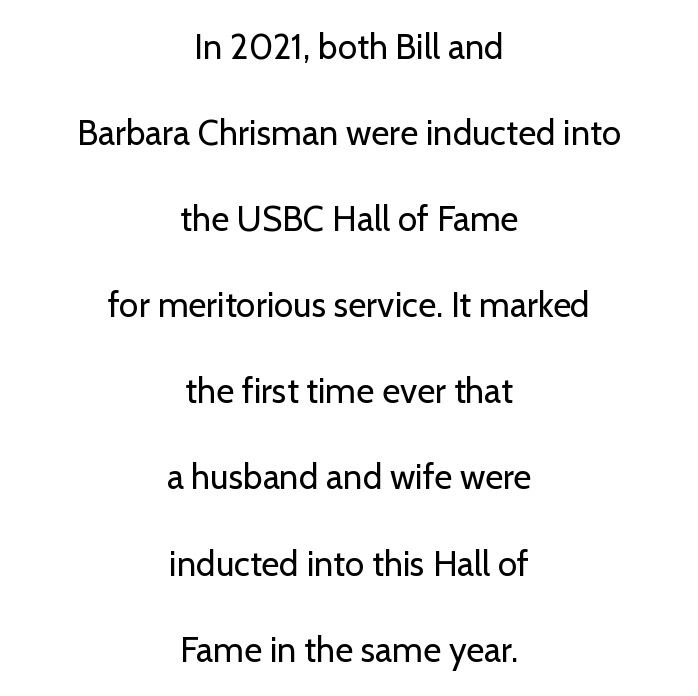
{"serif": "no", "italic": "no", "bold": "no", "weight": "regular", "width": "normal", "stroke_contrast": "low", "x_height": "medium", "monospaced": "no", "underline": "no", "align": "center", "line_spacing": "loose", "line_spacing_ratio": 2.46, "letter_spacing": "normal", "letter_spacing_em": 0.0, "glyph_px": 35}
